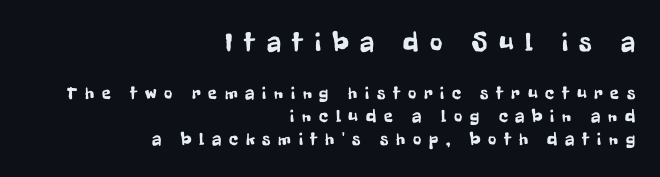
You get the large type first, then a drop to smaller type. Underlining? Definitely not there. Line spacing here is normal. If you drew a line through each stem, it would be perfectly vertical. The line texture is sparse and dotted thanks to wide tracking.
